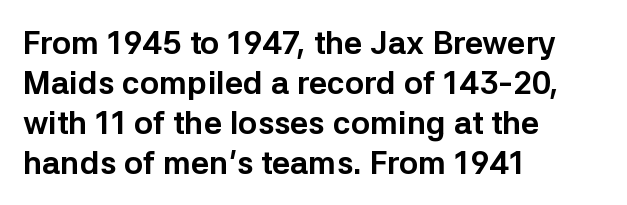
Each line starts at the same left margin while the right side varies. The letters are bold, with thick, heavy strokes. A bare baseline throughout the passage. The tracking reads as untouched default to a designer's eye.
